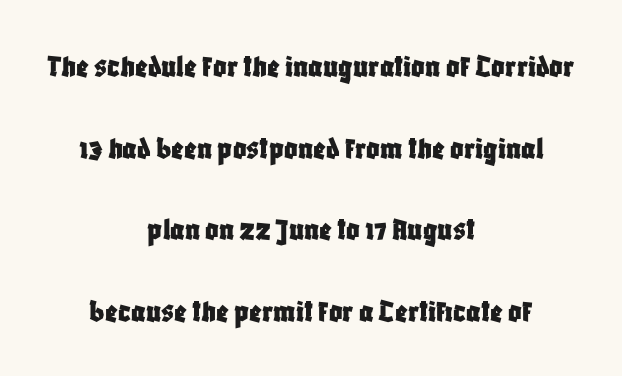
Q: Is the text italic (slanted)? A: No, it is upright.
Q: Is the typeface a serif or a sans-serif typeface? A: Sans-serif.
Q: Is the text underlined? A: No.
Q: How is the paragraph aligned? A: Centered.
Q: Is the spacing between letters normal or unusually wide? A: Normal.
Q: Is the spacing between lines tight, normal or loose? A: Loose.
Q: Width (condensed, normal, or wide)? A: Condensed.
Q: Stroke contrast? A: Low.
Q: x-height? A: Large.
Q: Monospaced? A: No.
